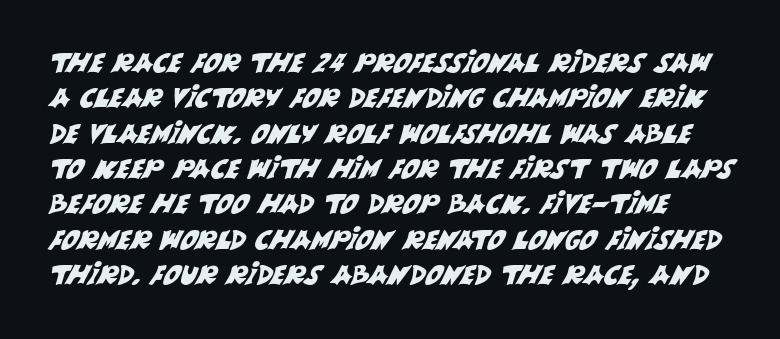
{"underline": "no", "line_spacing": "normal", "line_spacing_ratio": 1.31, "letter_spacing": "normal", "letter_spacing_em": 0.0, "glyph_px": 27}
